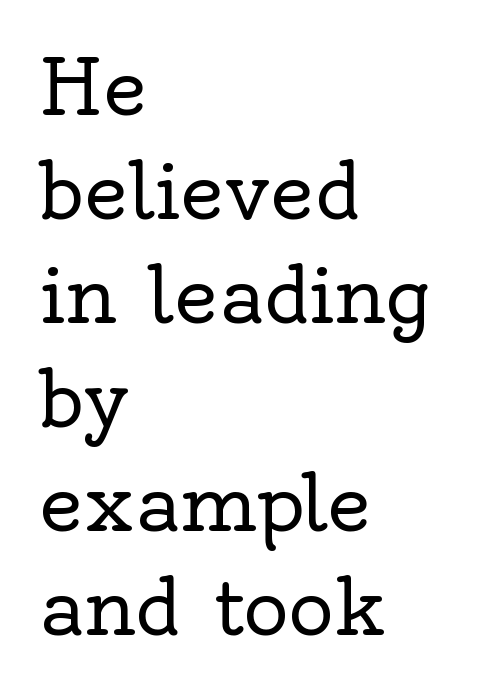
Ascenders rise straight up at ninety degrees. The face used here is proportionally spaced, like ordinary book or web type. Alignment: flush left. The type family on display is of the serif kind. The leading is moderate, giving the passage an even texture.
